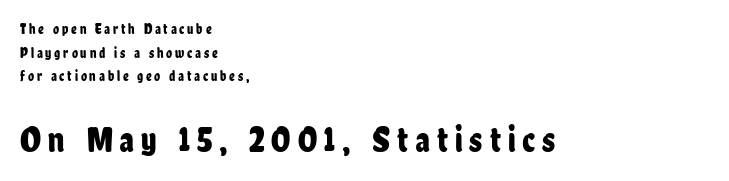
The image shows 35 px condensed sans-serif type, upright; set left-aligned, normal line spacing (1.69x), unusually wide letter spacing (+0.2 em), not underlined; the second (bottom) block is 2.5x larger; low stroke contrast and a medium x-height.
